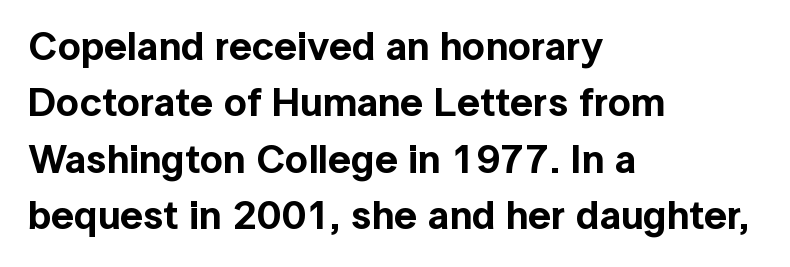
In terms of letterform style, serifs are entirely absent. The baseline area is clear. Leading matches the norm, producing a regular column. The rag falls on the right side of this text block. A roman cut, with each character standing at attention.
